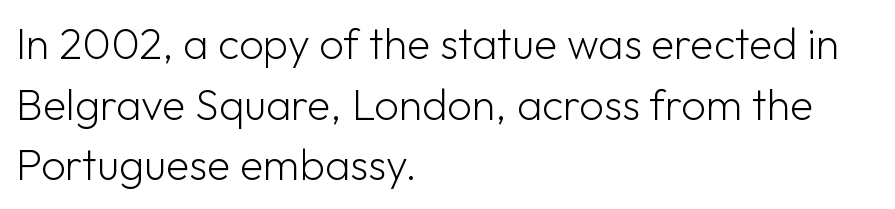
Q: Is the text bold? A: No.
Q: Is the text italic (slanted)? A: No, it is upright.
Q: Is the typeface a serif or a sans-serif typeface? A: Sans-serif.
Q: Is the text underlined? A: No.
Q: How is the paragraph aligned? A: Left-aligned.
Q: Is the spacing between letters normal or unusually wide? A: Normal.
Q: Is the spacing between lines tight, normal or loose? A: Normal.
Q: Width (condensed, normal, or wide)? A: Normal.
Q: Stroke contrast? A: Low.
Q: x-height? A: Medium.
Q: Monospaced? A: No.
